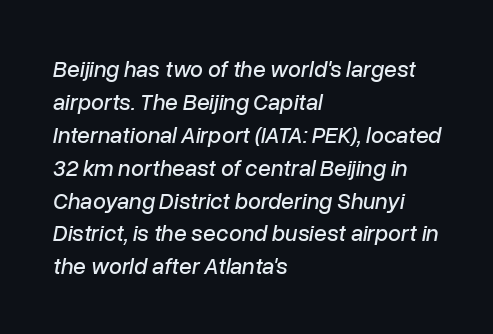
The compositor pushed each line to the left boundary. Style check: oblique. The line-height multiplier appears to be the usual default. A bare baseline throughout the passage. Tracking here is standard; glyphs follow each other at the usual distance.
